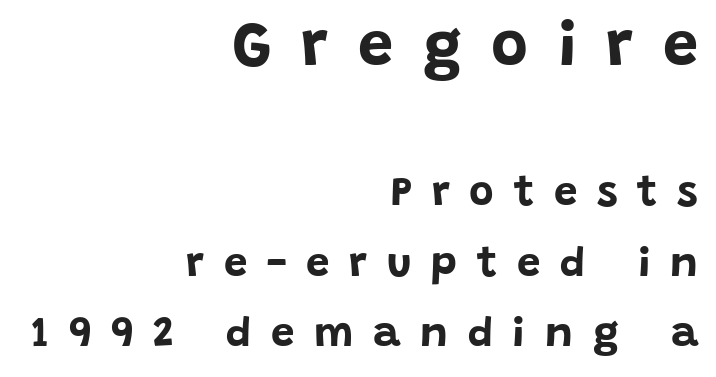
Spacing verdict: proportional, widths tailored to each character. One glance says typical: line gaps are just what's usual. The baseline area is clear. A dark, heavy texture on the line: the type is bold. How are the letters spaced? Widely, with obvious added tracking.
